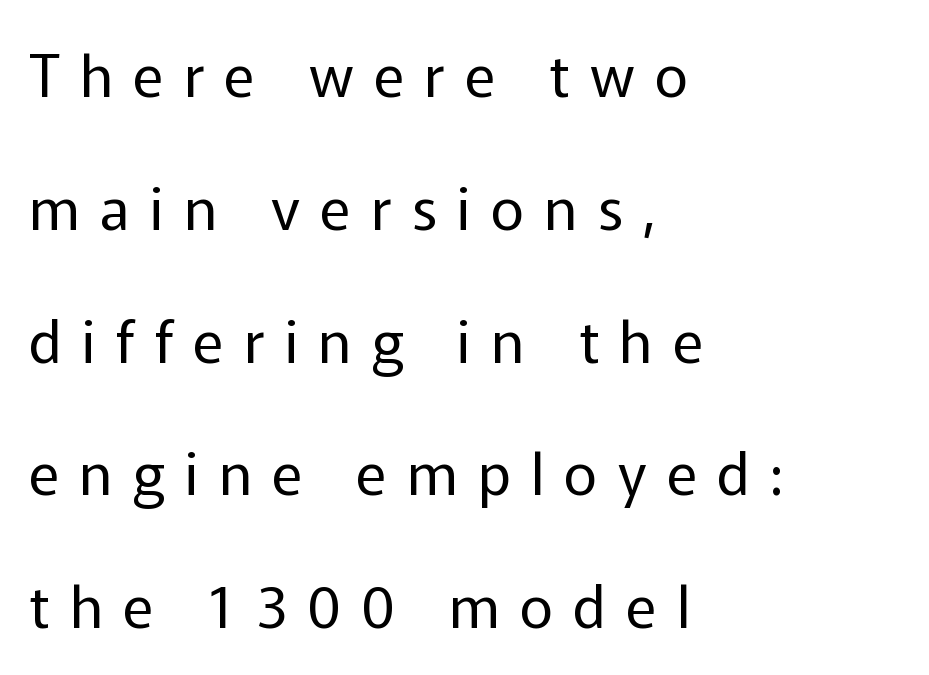
{"serif": "no", "italic": "no", "bold": "no", "weight": "regular", "width": "normal", "stroke_contrast": "low", "x_height": "medium", "monospaced": "no", "underline": "no", "align": "left", "line_spacing": "loose", "line_spacing_ratio": 2.29, "letter_spacing": "wide", "letter_spacing_em": 0.35, "glyph_px": 58}
